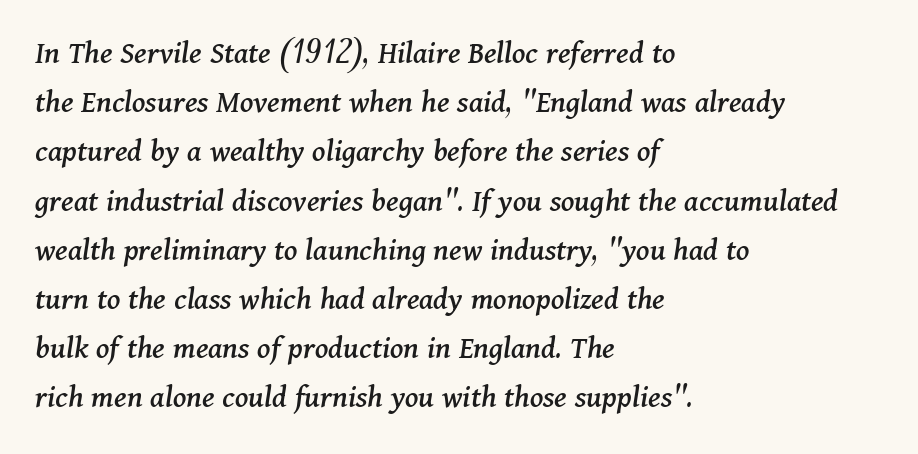
Does the lettering tilt? It does — this is italic. Descenders hang freely into open space. Reading down the column, the eye jumps a familiar distance to each next line. A student would call this left alignment; a typographer would say flush left, rag right.
